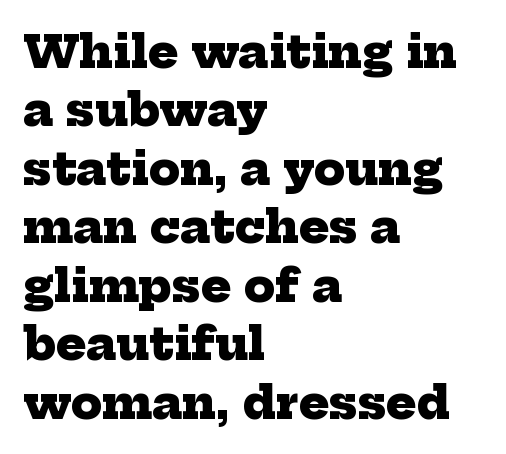
Q: Is the text bold? A: Yes.
Q: Is the typeface a serif or a sans-serif typeface? A: Serif.
Q: Is the text underlined? A: No.
Q: How is the paragraph aligned? A: Left-aligned.
Q: Is the spacing between letters normal or unusually wide? A: Normal.
Q: Is the spacing between lines tight, normal or loose? A: Normal.
Q: Width (condensed, normal, or wide)? A: Normal.
Q: Stroke contrast? A: Low.
Q: x-height? A: Medium.
Q: Monospaced? A: No.
